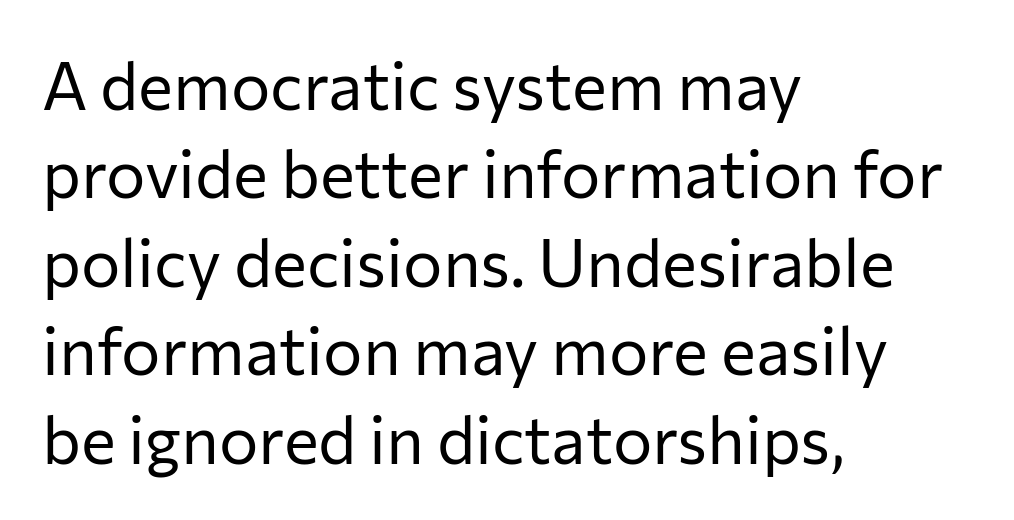
Q: Is the text bold? A: No.
Q: Is the text italic (slanted)? A: No, it is upright.
Q: Is the typeface a serif or a sans-serif typeface? A: Sans-serif.
Q: Is the text underlined? A: No.
Q: How is the paragraph aligned? A: Left-aligned.
Q: Is the spacing between letters normal or unusually wide? A: Normal.
Q: Is the spacing between lines tight, normal or loose? A: Normal.
Q: Width (condensed, normal, or wide)? A: Normal.
Q: Stroke contrast? A: Low.
Q: x-height? A: Medium.
Q: Monospaced? A: No.
